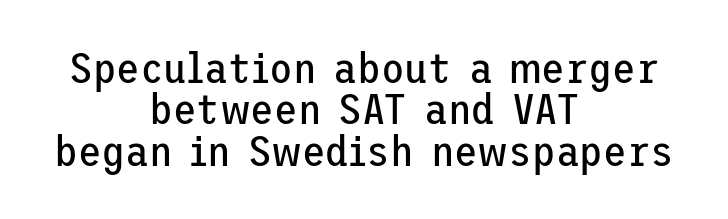
{"serif": "no", "italic": "no", "bold": "no", "weight": "regular", "width": "normal", "stroke_contrast": "low", "x_height": "medium", "underline": "no", "align": "center", "line_spacing": "tight", "line_spacing_ratio": 0.96, "letter_spacing": "normal", "letter_spacing_em": 0.0, "glyph_px": 43}
